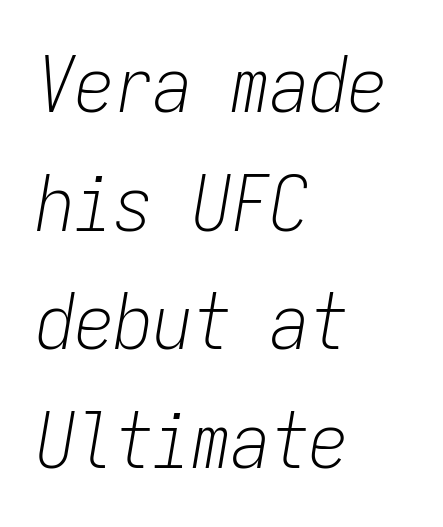
All the whitespace from short lines collects on the right. You can tell it's italic because the verticals aren't actually vertical. The area under the type is left untouched. Ink coverage per letter is moderate at most. Each word holds together tightly as a unit, with standard inter-letter gaps.
